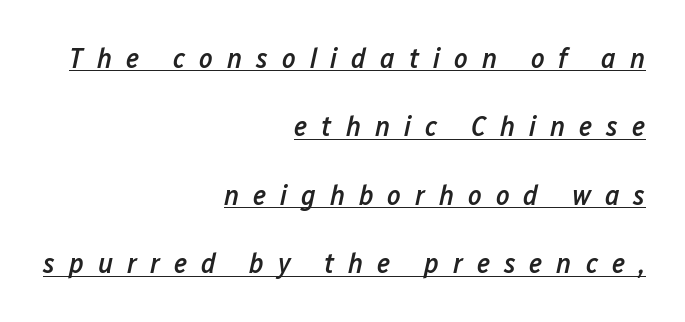
Q: Is the text bold? A: Semi-bold.
Q: Is the text italic (slanted)? A: Yes, it leans right by about 12 degrees.
Q: Is the text underlined? A: Yes.
Q: How is the paragraph aligned? A: Right-aligned.
Q: Is the spacing between letters normal or unusually wide? A: Unusually wide.
Q: Is the spacing between lines tight, normal or loose? A: Loose.
Q: Width (condensed, normal, or wide)? A: Condensed.
Q: Stroke contrast? A: Low.
Q: x-height? A: Medium.
Q: Monospaced? A: No.
